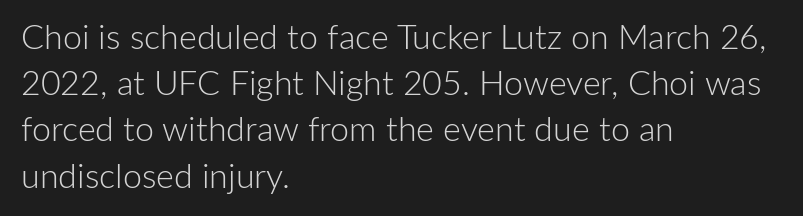
Q: Is the text bold? A: No.
Q: Is the text italic (slanted)? A: No, it is upright.
Q: Is the typeface a serif or a sans-serif typeface? A: Sans-serif.
Q: Is the text underlined? A: No.
Q: How is the paragraph aligned? A: Left-aligned.
Q: Is the spacing between letters normal or unusually wide? A: Normal.
Q: Is the spacing between lines tight, normal or loose? A: Normal.
Q: Width (condensed, normal, or wide)? A: Normal.
Q: Stroke contrast? A: Low.
Q: x-height? A: Medium.
Q: Monospaced? A: No.
